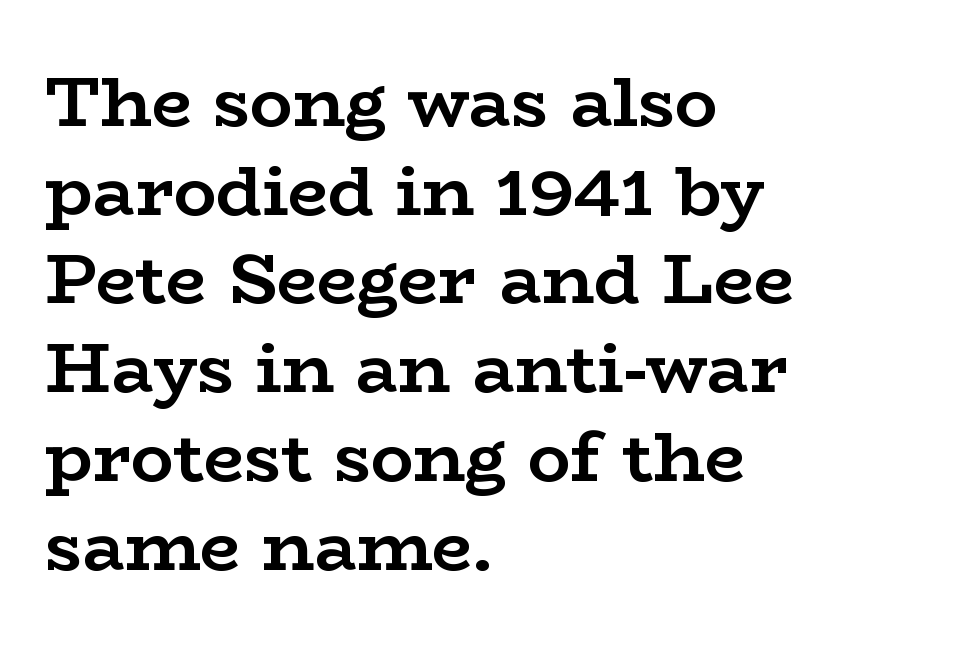
{"serif": "yes", "italic": "no", "bold": "yes", "weight": "semibold", "width": "wide", "stroke_contrast": "low", "x_height": "medium", "monospaced": "no", "underline": "no", "align": "left", "line_spacing": "normal", "line_spacing_ratio": 1.25, "letter_spacing": "normal", "letter_spacing_em": 0.0, "glyph_px": 71}
